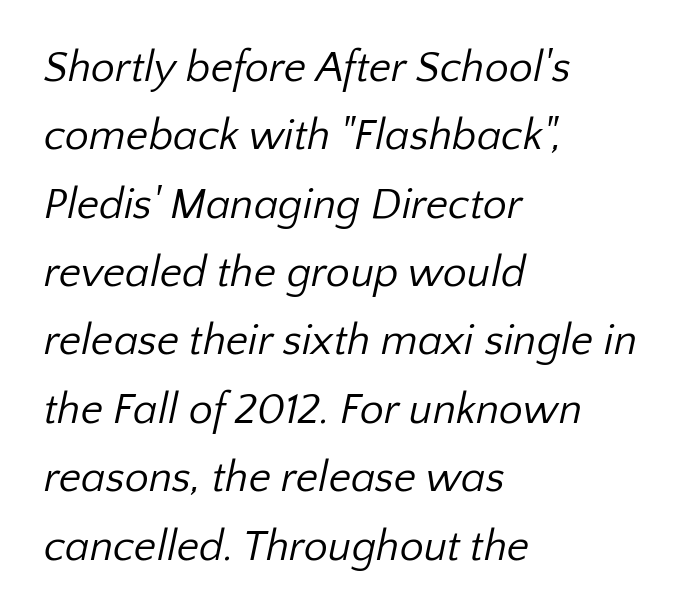
{"serif": "no", "bold": "no", "weight": "regular", "width": "normal", "stroke_contrast": "low", "x_height": "medium", "monospaced": "no", "underline": "no", "align": "left", "line_spacing": "normal", "line_spacing_ratio": 1.59, "letter_spacing": "normal", "letter_spacing_em": 0.0, "glyph_px": 43}
